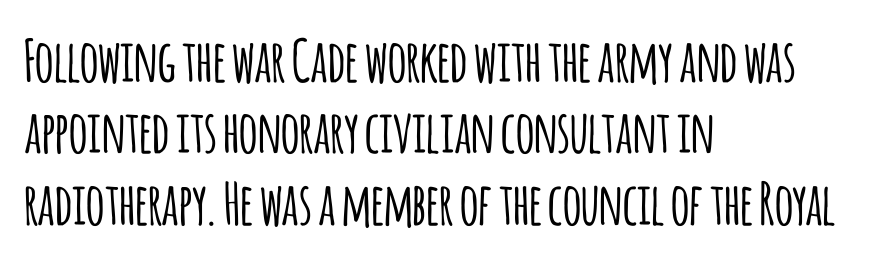
The image shows 58 px condensed sans-serif type, upright; set left-aligned, line spacing 1.23x, normal letter spacing, not underlined; low stroke contrast and a large x-height.
